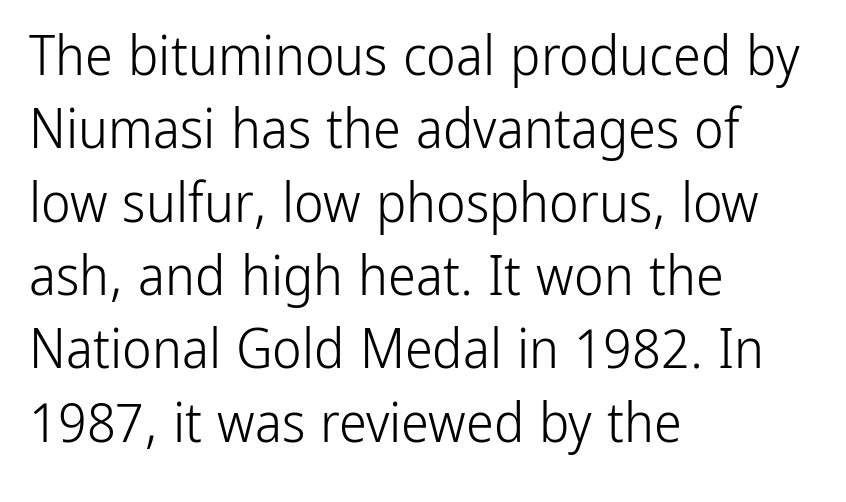
The image shows 56 px light, condensed sans-serif type, upright; set left-aligned, normal line spacing (1.31x), normal letter spacing, not underlined; low stroke contrast and a medium x-height.
